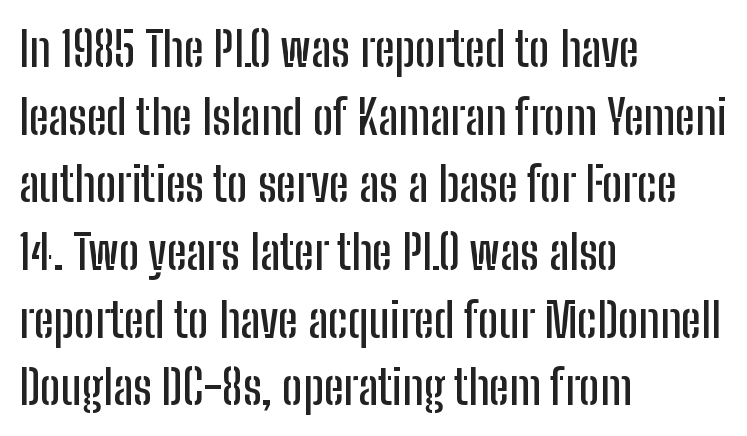
Letterform terminals end flat and unadorned throughout the passage. The type is set solid horizontally, with unmodified tracking. You could not count columns in this text — the font is proportionally spaced. Unmarked baselines from the first word to the last.
